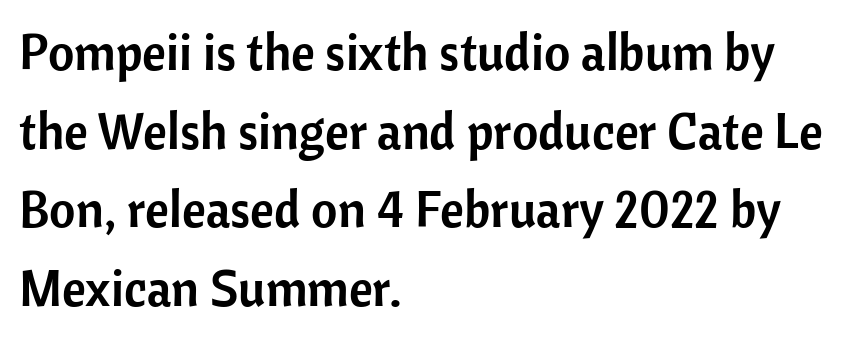
{"serif": "no", "italic": "no", "width": "normal", "stroke_contrast": "low", "x_height": "medium", "monospaced": "no", "underline": "no", "align": "left", "line_spacing": "normal", "line_spacing_ratio": 1.54, "letter_spacing": "normal", "letter_spacing_em": 0.0, "glyph_px": 51}
